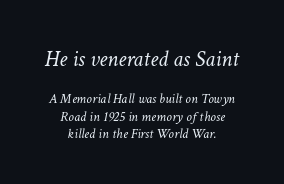
Q: Is the text bold? A: No.
Q: Is the text italic (slanted)? A: Yes, it leans right by about 11 degrees.
Q: Is the text underlined? A: No.
Q: How is the paragraph aligned? A: Centered.
Q: Is the spacing between letters normal or unusually wide? A: Normal.
Q: Which block of text is set in a larger size, the first (top) or the second (bottom)? A: The first (top) one.
